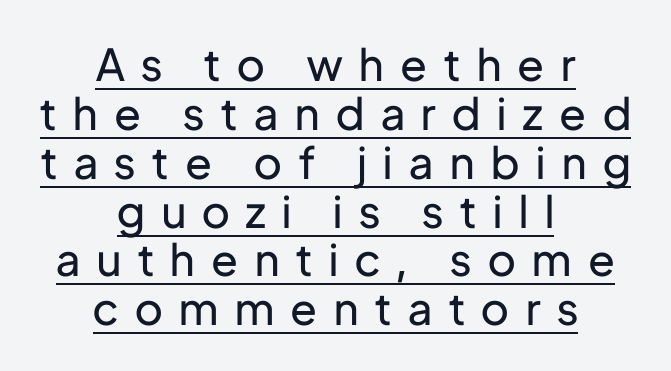
Q: Is the text bold? A: No.
Q: Is the text italic (slanted)? A: No, it is upright.
Q: Is the typeface a serif or a sans-serif typeface? A: Sans-serif.
Q: Is the text underlined? A: Yes.
Q: How is the paragraph aligned? A: Centered.
Q: Is the spacing between letters normal or unusually wide? A: Unusually wide.
Q: Is the spacing between lines tight, normal or loose? A: Tight.
Q: Width (condensed, normal, or wide)? A: Normal.
Q: Stroke contrast? A: Low.
Q: x-height? A: Medium.
Q: Monospaced? A: No.
